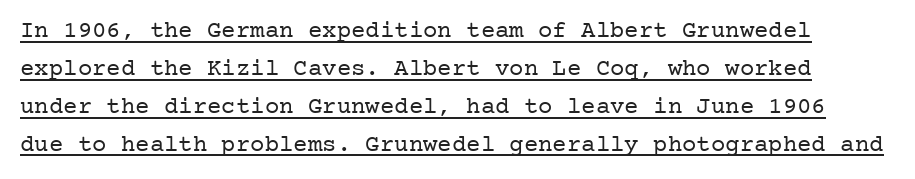
The image shows 24 px text type, upright; set normal line spacing (1.58x), normal letter spacing, underlined.
